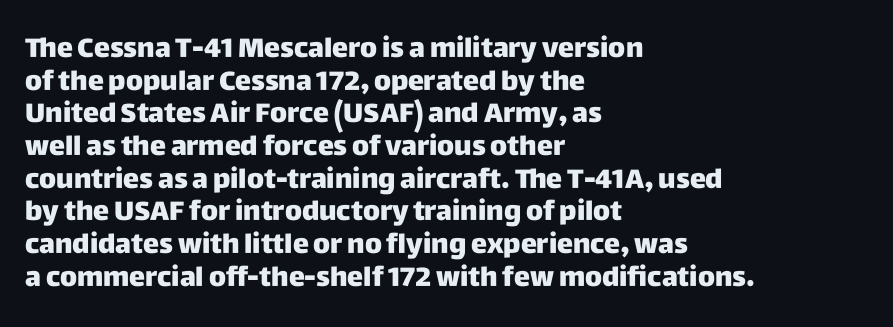
The image shows 27 px bold type, upright; set left-aligned, line spacing 1.21x, normal letter spacing, not underlined.
